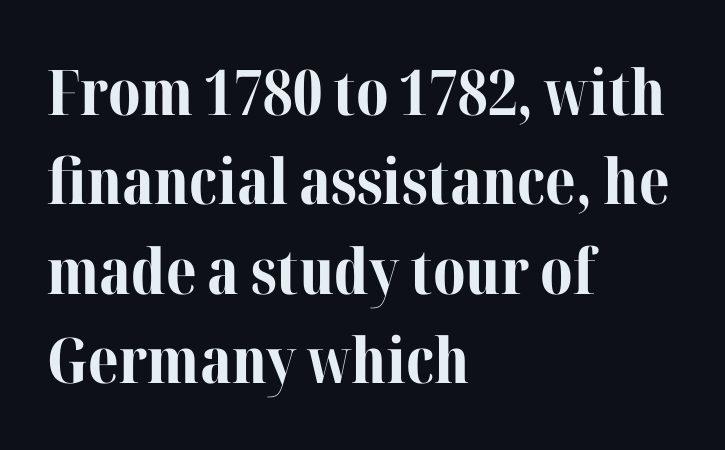
{"serif": "yes", "italic": "no", "bold": "yes", "weight": "bold", "width": "normal", "stroke_contrast": "medium", "x_height": "medium", "monospaced": "no", "underline": "no", "align": "left", "line_spacing": "normal", "line_spacing_ratio": 1.42, "letter_spacing": "normal", "letter_spacing_em": 0.0, "glyph_px": 63}
